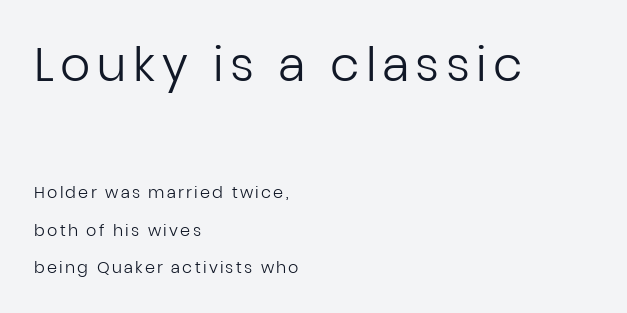
{"serif": "no", "italic": "no", "bold": "no", "weight": "regular", "width": "normal", "stroke_contrast": "low", "x_height": "medium", "monospaced": "no", "underline": "no", "align": "left", "line_spacing": "loose", "line_spacing_ratio": 2.35, "larger_block": "first", "size_ratio": 2.94, "glyph_px": 47}
